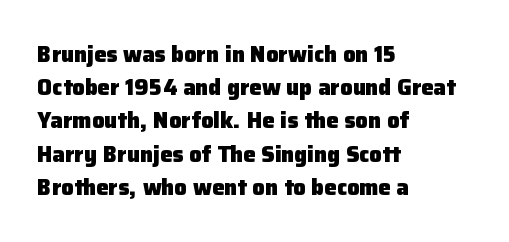
{"italic": "no", "bold": "yes", "underline": "no", "align": "left", "line_spacing": "normal", "line_spacing_ratio": 1.51, "letter_spacing": "normal", "letter_spacing_em": 0.0, "glyph_px": 22}
